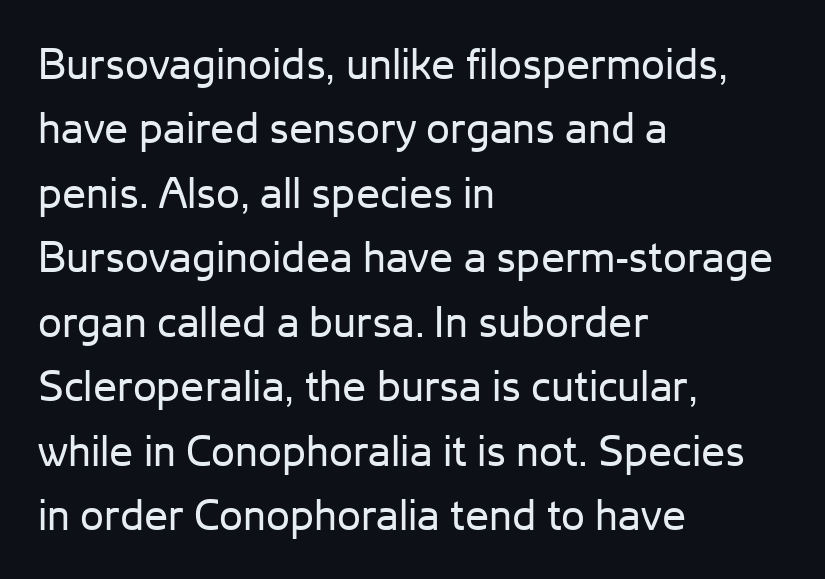
No italicization has been applied; the sample stays upright. Any mark beneath the type? The region is blank. Glyph-to-glyph distance matches everyday printed text. Does the copy run flush right? No — it runs flush left. A sans-serif font was chosen for this passage. This sample has the flowing, uneven cadence of proportional lettering.
